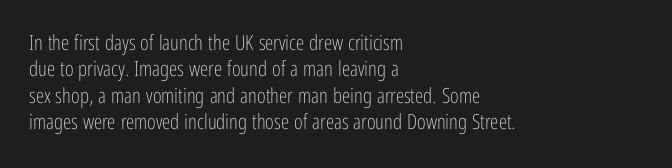
{"italic": "no", "bold": "no", "underline": "no", "align": "left", "line_spacing": "normal", "line_spacing_ratio": 1.26, "letter_spacing": "normal", "letter_spacing_em": 0.0, "glyph_px": 21}
